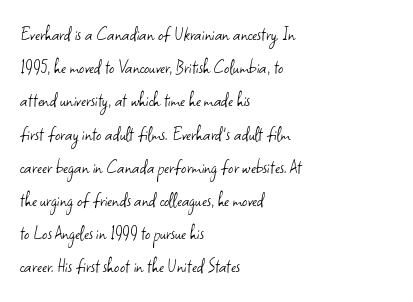
The face looks like a standard text weight, possibly lighter. Short and long lines alike share a common starting point at left. Vertically, the passage feels balanced, rows spaced as you'd expect. A bare baseline throughout the passage. Here the glyphs are tracked normally, forming tight word shapes.
